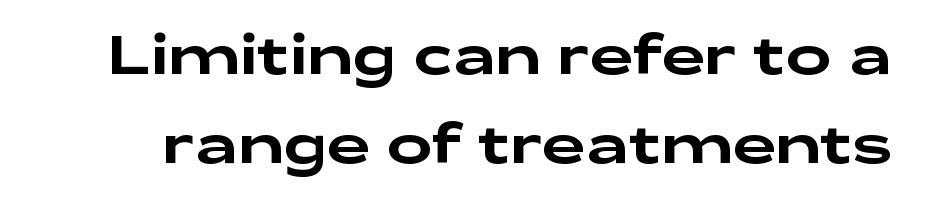
The image shows 54 px wide sans-serif type, upright; set normal line spacing (1.65x), normal letter spacing, not underlined; low stroke contrast and a medium x-height.
